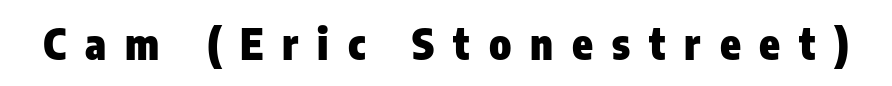
Q: Is the text bold? A: Yes.
Q: Is the text italic (slanted)? A: No, it is upright.
Q: Is the typeface a serif or a sans-serif typeface? A: Sans-serif.
Q: Is the text underlined? A: No.
Q: Is the spacing between letters normal or unusually wide? A: Unusually wide.
Q: Width (condensed, normal, or wide)? A: Condensed.
Q: Stroke contrast? A: Low.
Q: x-height? A: Medium.
Q: Monospaced? A: No.
